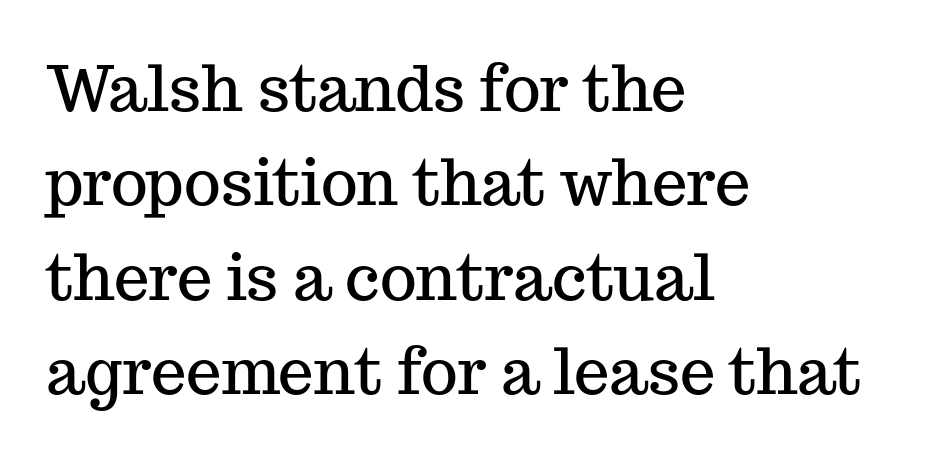
The image shows 63 px serif type, upright; set left-aligned, normal line spacing (1.5x), normal letter spacing, not underlined; medium stroke contrast and a medium x-height.
